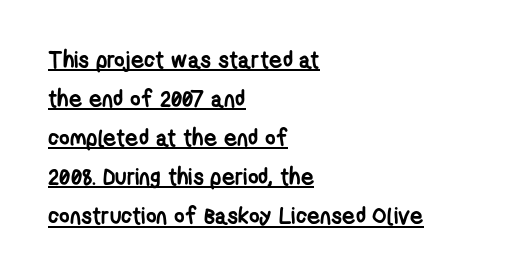
{"bold": "yes", "underline": "yes", "align": "left", "line_spacing": "normal", "line_spacing_ratio": 1.7, "letter_spacing": "normal", "letter_spacing_em": 0.0, "glyph_px": 23}
